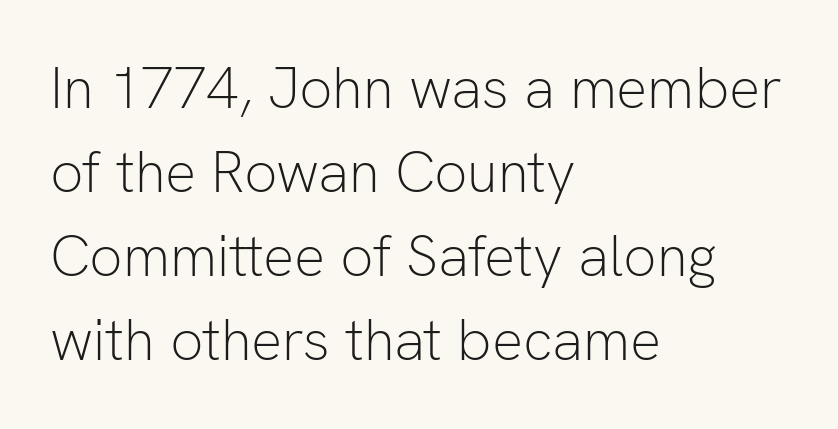
Q: Is the text bold? A: No.
Q: Is the text italic (slanted)? A: No, it is upright.
Q: Is the typeface a serif or a sans-serif typeface? A: Sans-serif.
Q: Is the text underlined? A: No.
Q: How is the paragraph aligned? A: Left-aligned.
Q: Is the spacing between letters normal or unusually wide? A: Normal.
Q: Is the spacing between lines tight, normal or loose? A: Normal.
Q: Width (condensed, normal, or wide)? A: Normal.
Q: Stroke contrast? A: Low.
Q: x-height? A: Medium.
Q: Monospaced? A: No.
